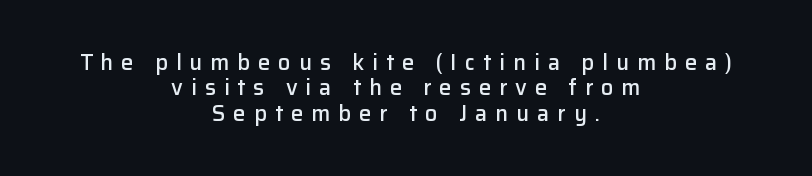
{"italic": "no", "bold": "semi", "underline": "no", "align": "center", "line_spacing": "tight", "line_spacing_ratio": 1.15, "letter_spacing": "wide", "letter_spacing_em": 0.36, "glyph_px": 22}
